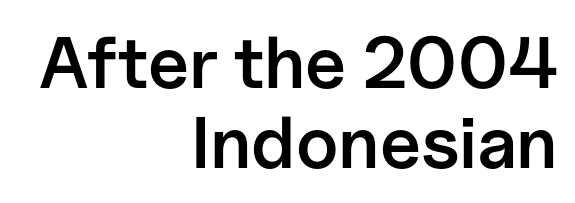
{"serif": "no", "italic": "no", "bold": "semi", "weight": "semibold", "width": "normal", "stroke_contrast": "low", "x_height": "medium", "monospaced": "no", "underline": "no", "align": "right", "line_spacing": "tight", "line_spacing_ratio": 1.09, "letter_spacing": "normal", "letter_spacing_em": 0.0, "glyph_px": 73}
